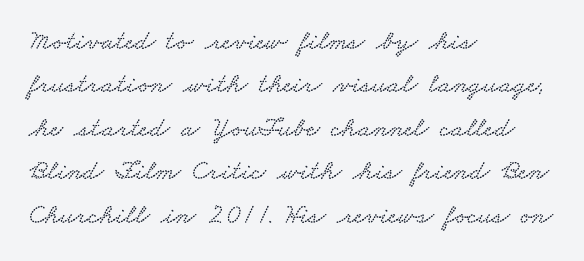
{"serif": "yes", "width": "wide", "stroke_contrast": "low", "x_height": "small", "monospaced": "no", "underline": "no", "align": "left", "line_spacing": "normal", "line_spacing_ratio": 1.55, "letter_spacing": "normal", "letter_spacing_em": 0.0, "glyph_px": 28}
